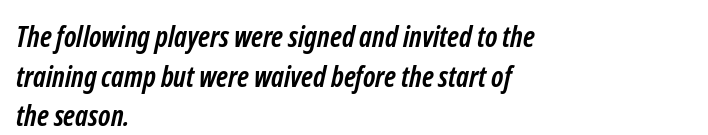
Q: Is the text bold? A: Yes.
Q: Is the typeface a serif or a sans-serif typeface? A: Sans-serif.
Q: Is the text underlined? A: No.
Q: How is the paragraph aligned? A: Left-aligned.
Q: Is the spacing between letters normal or unusually wide? A: Normal.
Q: Is the spacing between lines tight, normal or loose? A: Normal.
Q: Width (condensed, normal, or wide)? A: Condensed.
Q: Stroke contrast? A: Low.
Q: x-height? A: Medium.
Q: Monospaced? A: No.
